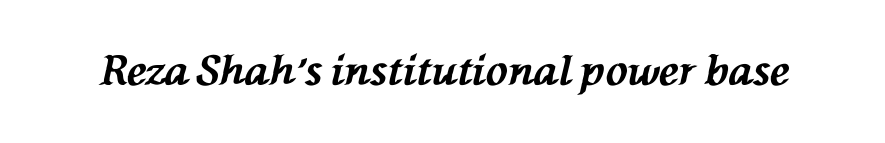
Q: Is the text bold? A: Yes.
Q: Is the text italic (slanted)? A: Yes, it leans left by about 76 degrees.
Q: Is the text underlined? A: No.
Q: Is the spacing between letters normal or unusually wide? A: Normal.
Q: Width (condensed, normal, or wide)? A: Normal.
Q: Stroke contrast? A: Medium.
Q: x-height? A: Medium.
Q: Monospaced? A: No.
